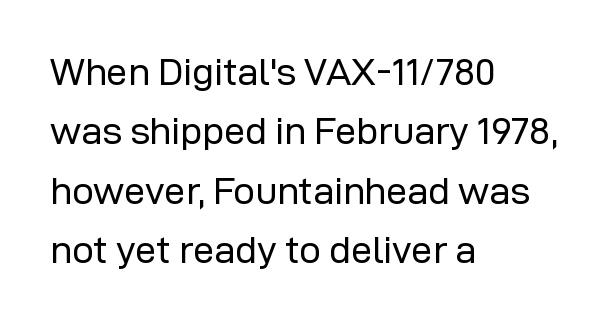
Q: Is the text bold? A: No.
Q: Is the text italic (slanted)? A: No, it is upright.
Q: Is the typeface a serif or a sans-serif typeface? A: Sans-serif.
Q: Is the text underlined? A: No.
Q: How is the paragraph aligned? A: Left-aligned.
Q: Is the spacing between letters normal or unusually wide? A: Normal.
Q: Is the spacing between lines tight, normal or loose? A: Normal.
Q: Width (condensed, normal, or wide)? A: Normal.
Q: Stroke contrast? A: Low.
Q: x-height? A: Medium.
Q: Monospaced? A: No.
